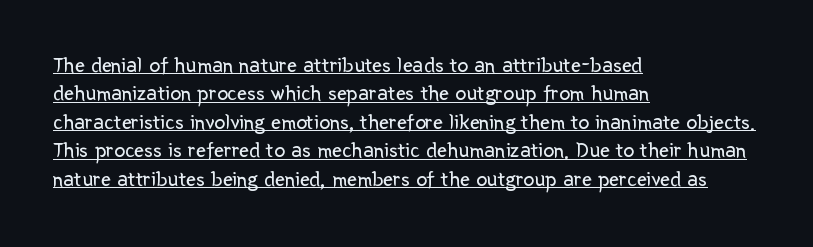
The text block is weighted toward the left margin, trailing off unevenly rightward. Characters follow at the spacing the type designer built in. Heaviness? Minimal to ordinary, like unemphasized prose. The string is rendered with underlining switched on. The axis of the letterforms is exactly vertical. The block of text has a typical density, with ordinary space between rows.
